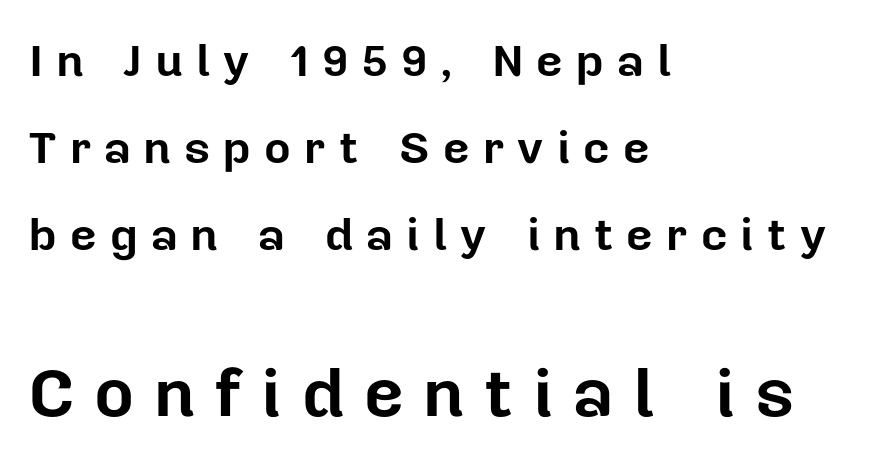
Q: Is the text bold? A: Yes.
Q: Is the text italic (slanted)? A: No, it is upright.
Q: Is the typeface a serif or a sans-serif typeface? A: Sans-serif.
Q: Is the text underlined? A: No.
Q: How is the paragraph aligned? A: Left-aligned.
Q: Is the spacing between letters normal or unusually wide? A: Unusually wide.
Q: Which block of text is set in a larger size, the first (top) or the second (bottom)? A: The second (bottom) one.
Q: Width (condensed, normal, or wide)? A: Normal.
Q: Stroke contrast? A: Low.
Q: x-height? A: Medium.
Q: Monospaced? A: No.
